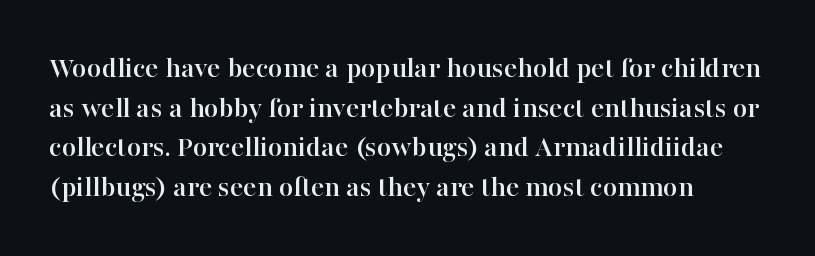
The image shows 31 px serif type, upright; set left-aligned, normal line spacing (1.28x), normal letter spacing, not underlined; high stroke contrast and a medium x-height.
